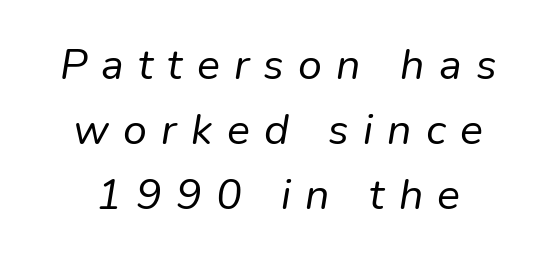
Q: Is the text bold? A: No.
Q: Is the text italic (slanted)? A: Yes, it leans right by about 9 degrees.
Q: Is the text underlined? A: No.
Q: How is the paragraph aligned? A: Centered.
Q: Is the spacing between letters normal or unusually wide? A: Unusually wide.
Q: Is the spacing between lines tight, normal or loose? A: Normal.
Q: Width (condensed, normal, or wide)? A: Normal.
Q: Stroke contrast? A: Low.
Q: x-height? A: Medium.
Q: Monospaced? A: No.
